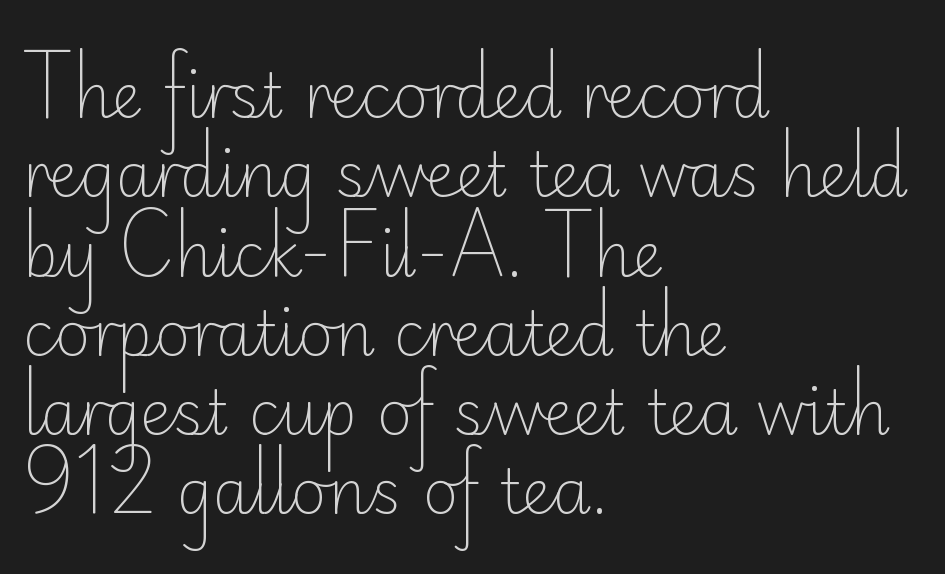
Q: Is the text bold? A: No.
Q: Is the text italic (slanted)? A: No, it is upright.
Q: Is the typeface a serif or a sans-serif typeface? A: Sans-serif.
Q: Is the text underlined? A: No.
Q: How is the paragraph aligned? A: Left-aligned.
Q: Is the spacing between letters normal or unusually wide? A: Normal.
Q: Is the spacing between lines tight, normal or loose? A: Normal.
Q: Width (condensed, normal, or wide)? A: Normal.
Q: Stroke contrast? A: Low.
Q: x-height? A: Small.
Q: Monospaced? A: No.
